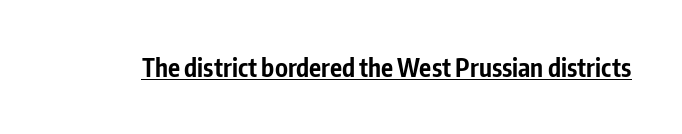
The face used here appears with an underline applied. Nope, not italic — everything's standing straight. This is heavy type, rendered in bold. Nobody touched the tracking dial on this one.
